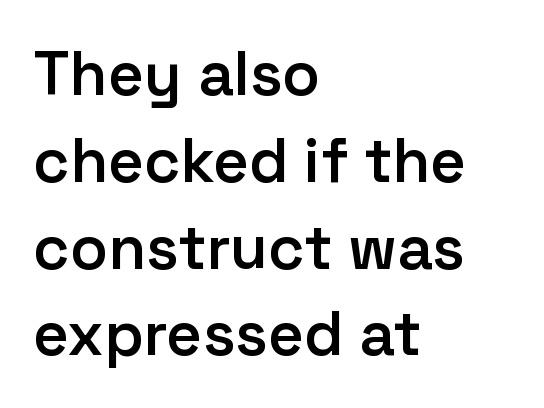
The image shows 62 px semibold sans-serif type, upright; set left-aligned, normal line spacing (1.4x), normal letter spacing, not underlined; low stroke contrast and a medium x-height.
